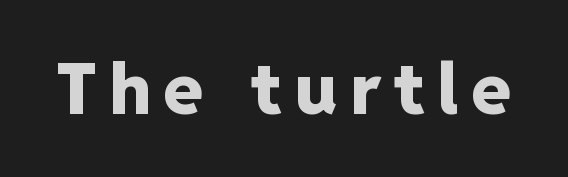
Heavy-handed strokes throughout: this text is bold. Ordinary non-slanted type is in use. Spacing verdict: proportional, widths tailored to each character. Words float on clear page, feet unadorned. Nope, no serifs anywhere on these letters.
